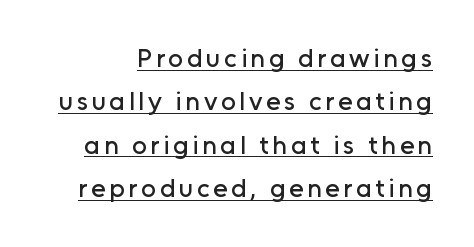
The image shows 26 px text type, upright; set normal line spacing (1.67x), underlined.
